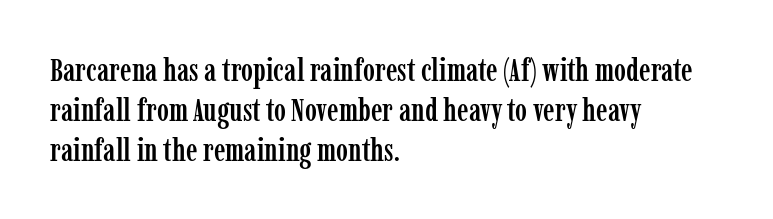
Character widths vary here, with narrow letters taking less room than wide ones. Letters rest on an invisible, unmarked baseline. Spacing between characters is what you'd get straight out of the box. Caption: multi-line text, flush left, ragged right. How would I describe the line gaps? Plain and ordinary. Quick note: not italic, upright.
